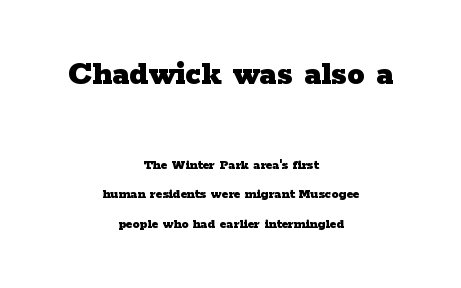
{"serif": "yes", "italic": "no", "bold": "yes", "weight": "heavy", "width": "wide", "stroke_contrast": "low", "x_height": "medium", "monospaced": "no", "underline": "no", "align": "center", "line_spacing": "loose", "line_spacing_ratio": 2.11, "letter_spacing": "normal", "letter_spacing_em": 0.0, "larger_block": "first", "size_ratio": 2.5, "glyph_px": 35}
